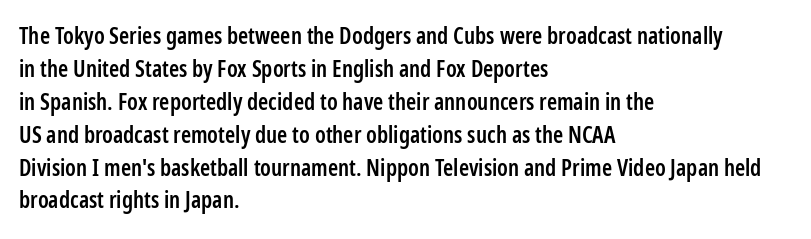
The space beneath each line is pristine and unruled. This rendering leaves character spacing at its baseline value. Designer's note — italics off, roman on. Leftover space on each line is placed entirely after the last word.
